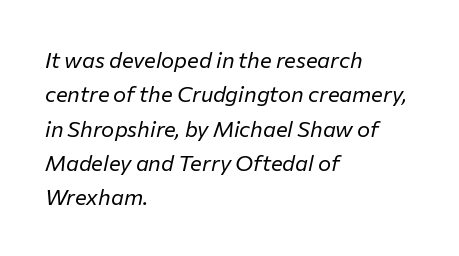
{"italic": "yes", "lean": "right", "slant_degrees": 12, "bold": "no", "underline": "no", "align": "left", "line_spacing": "normal", "line_spacing_ratio": 1.56, "letter_spacing": "normal", "letter_spacing_em": 0.0, "glyph_px": 22}
